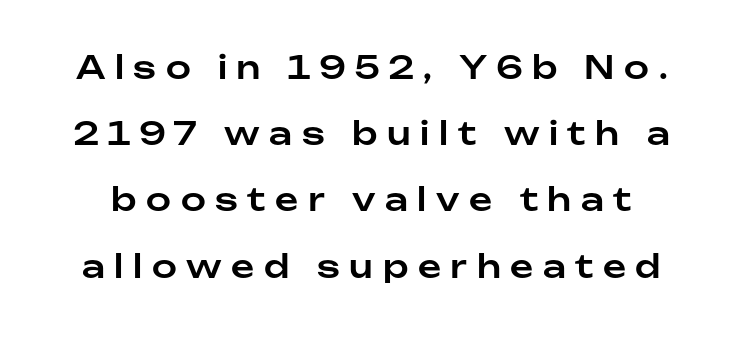
{"serif": "no", "italic": "no", "width": "normal", "stroke_contrast": "low", "x_height": "medium", "monospaced": "no", "underline": "no", "line_spacing": "loose", "line_spacing_ratio": 2.07, "letter_spacing": "wide", "letter_spacing_em": 0.3, "glyph_px": 32}
